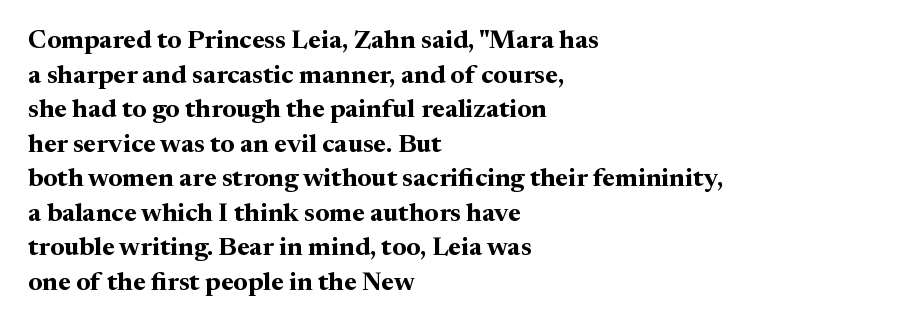
Do the letters lean? They stand straight. Standard letterfit; no display-style spreading of the glyphs. The strip under each line holds only bare page. The rendering anchors every line to the left-hand side. The glyphs have the mass of a bold cut. Quick note: interline space is typical.
